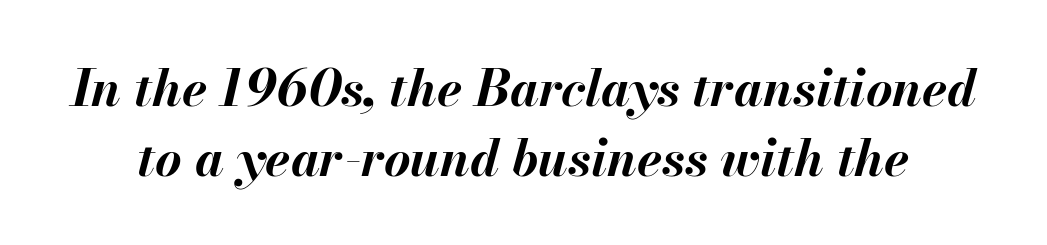
Between one letter and the next there's only the usual sliver of space. Compared with an ordinary text face, these strokes are far heavier — a full bold. Vertical spacing — default. This sample uses an oblique cut, with every glyph tilted off the vertical. The glyphs are unaccompanied by any horizontal stroke below them. These lines are rendered in a variable-pitch font.
